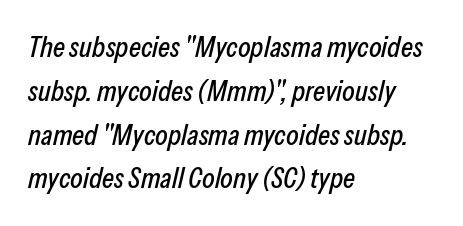
The image shows 29 px condensed type, italic (leaning right); set left-aligned, normal line spacing (1.51x), normal letter spacing, not underlined; low stroke contrast and a medium x-height.
